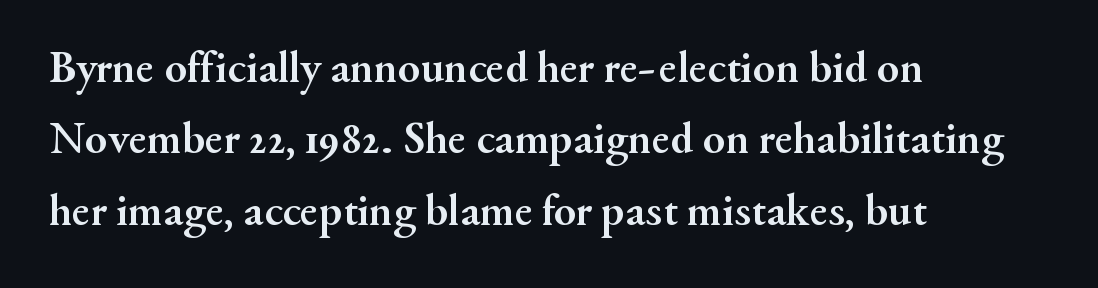
Q: Is the text bold? A: Yes.
Q: Is the text italic (slanted)? A: No, it is upright.
Q: Is the typeface a serif or a sans-serif typeface? A: Serif.
Q: Is the text underlined? A: No.
Q: How is the paragraph aligned? A: Left-aligned.
Q: Is the spacing between letters normal or unusually wide? A: Normal.
Q: Is the spacing between lines tight, normal or loose? A: Normal.
Q: Width (condensed, normal, or wide)? A: Normal.
Q: Stroke contrast? A: Medium.
Q: x-height? A: Small.
Q: Monospaced? A: No.
